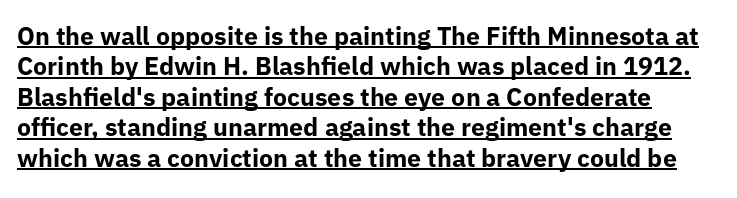
{"italic": "no", "bold": "yes", "underline": "yes", "line_spacing_ratio": 1.22, "letter_spacing": "normal", "letter_spacing_em": 0.0, "glyph_px": 25}
